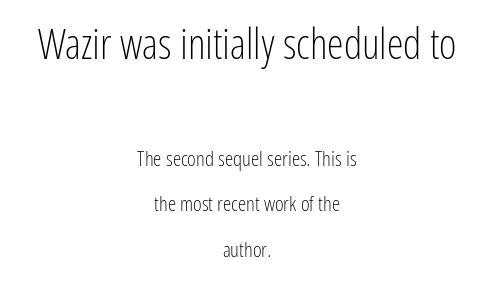
{"serif": "no", "italic": "no", "bold": "no", "weight": "light", "width": "condensed", "stroke_contrast": "low", "x_height": "medium", "monospaced": "no", "underline": "no", "align": "center", "line_spacing": "loose", "line_spacing_ratio": 2.17, "letter_spacing": "normal", "letter_spacing_em": 0.0, "larger_block": "first", "size_ratio": 2.0, "glyph_px": 42}
